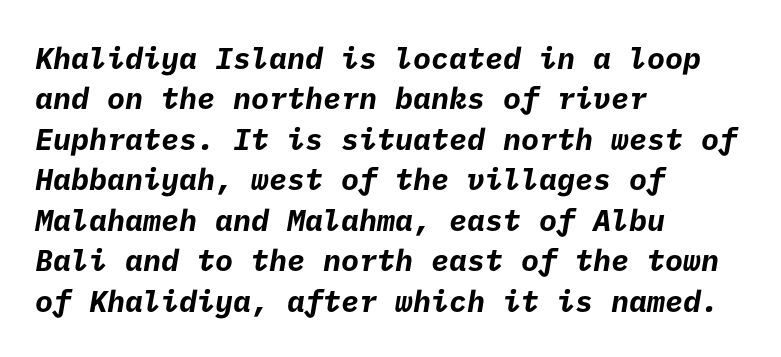
Is this a sans? Yes — the strokes have no serifs. What stands out about the letter spacing? Nothing — it is the standard amount. Does the leading feel generous? No, just average. Compared with a centered layout, this one pins lines to the left instead. Typesetter's note: full bold, strokes at maximum text heaviness.
